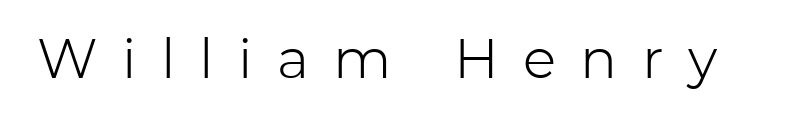
A sans-serif font was chosen for this passage. Plain, unruled lines of type. A quiet, ordinary-to-light weight characterises the typeface. In terms of letterspacing, this is a distinctly airy, spread setting. You could not count columns in this text — the font is proportionally spaced. This sample uses an upright cut, with every glyph sitting square on the baseline.
